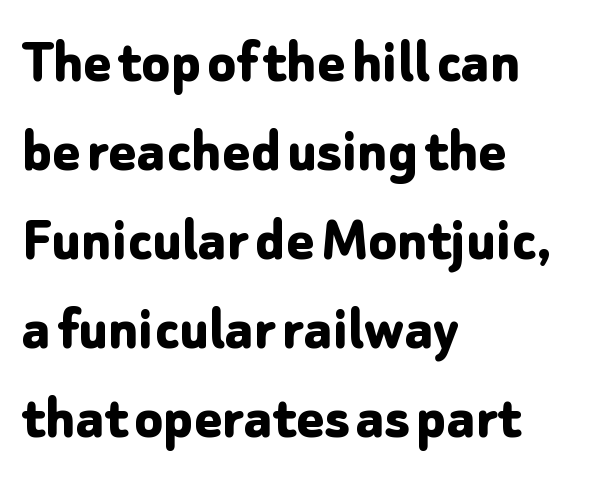
Q: Is the text bold? A: Yes.
Q: Is the text italic (slanted)? A: No, it is upright.
Q: Is the typeface a serif or a sans-serif typeface? A: Sans-serif.
Q: Is the text underlined? A: No.
Q: How is the paragraph aligned? A: Left-aligned.
Q: Is the spacing between letters normal or unusually wide? A: Normal.
Q: Is the spacing between lines tight, normal or loose? A: Normal.
Q: Width (condensed, normal, or wide)? A: Normal.
Q: Stroke contrast? A: Low.
Q: x-height? A: Medium.
Q: Monospaced? A: No.
